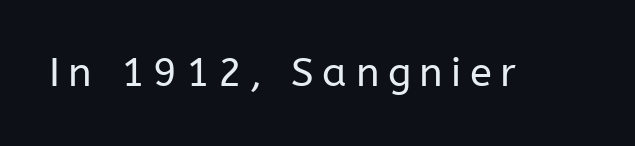
{"serif": "no", "italic": "no", "bold": "no", "weight": "regular", "width": "normal", "stroke_contrast": "low", "x_height": "medium", "monospaced": "no", "underline": "no", "letter_spacing": "wide", "letter_spacing_em": 0.21, "glyph_px": 40}
